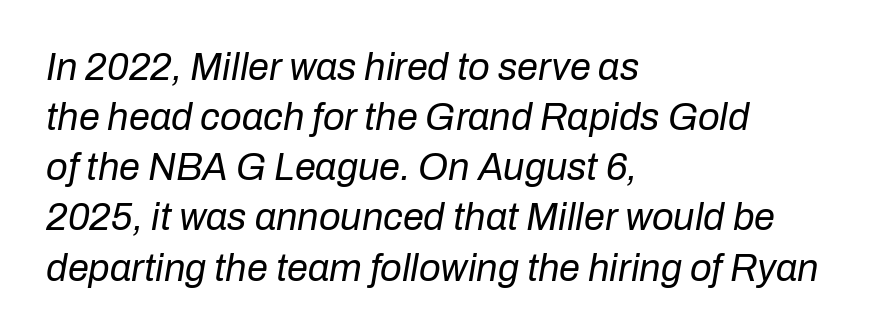
{"italic": "yes", "lean": "right", "slant_degrees": 10, "bold": "no", "weight": "regular", "width": "normal", "stroke_contrast": "low", "x_height": "medium", "monospaced": "no", "underline": "no", "align": "left", "line_spacing": "normal", "line_spacing_ratio": 1.32, "letter_spacing": "normal", "letter_spacing_em": 0.0, "glyph_px": 38}
